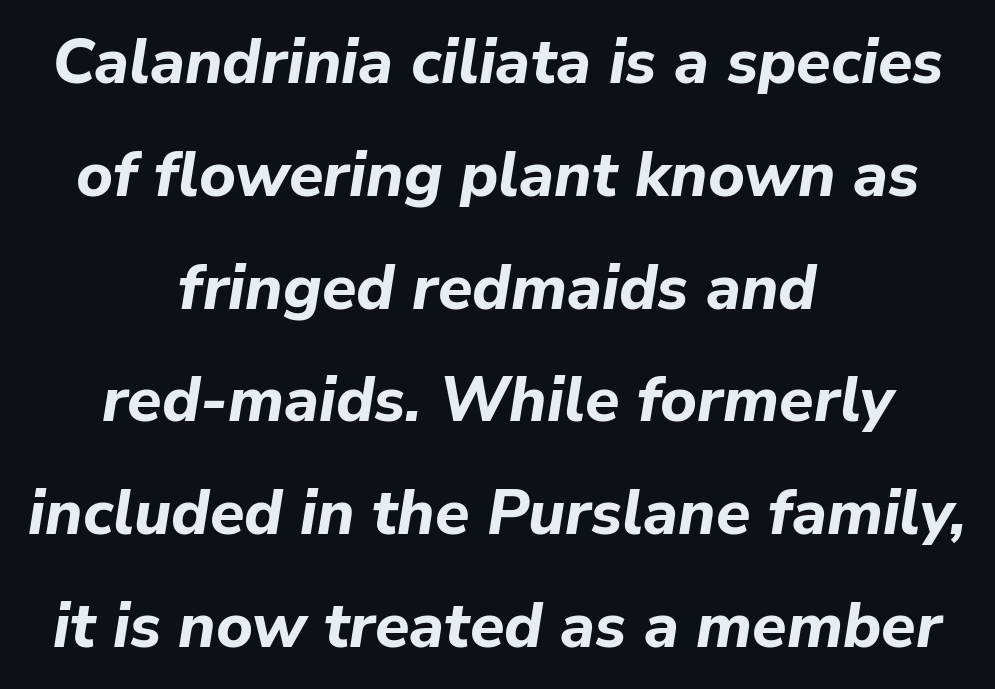
{"italic": "yes", "lean": "right", "slant_degrees": 9, "bold": "yes", "weight": "bold", "width": "normal", "stroke_contrast": "low", "x_height": "medium", "monospaced": "no", "underline": "no", "align": "center", "line_spacing_ratio": 1.79, "letter_spacing": "normal", "letter_spacing_em": 0.0, "glyph_px": 63}
